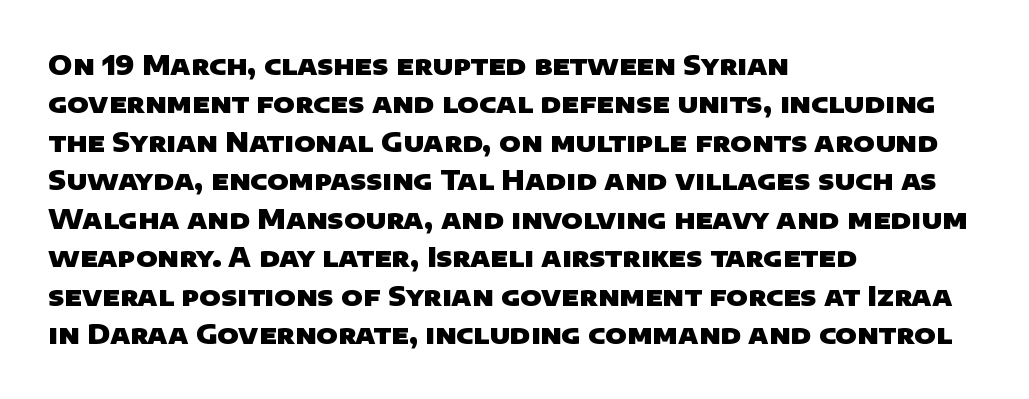
Check the space under the baseline: it is left empty. Spacing between characters is what you'd get straight out of the box. If you measured baseline to baseline, you'd find a middling distance. As a designer I'd log this as weight 700, bold. The paragraph shown leans on its left margin.
